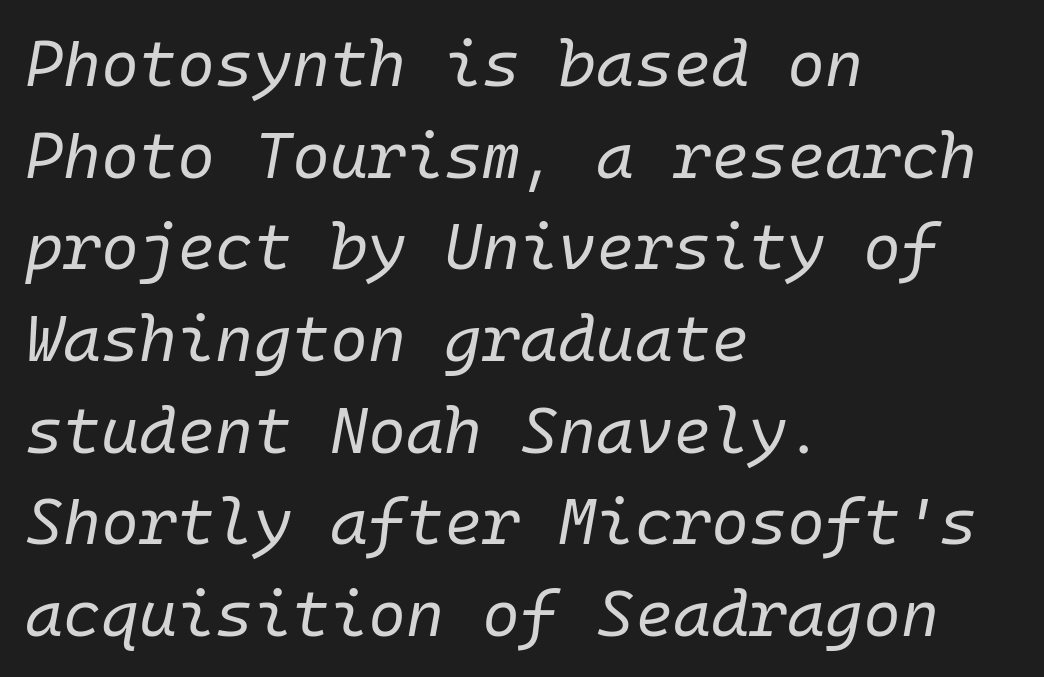
Q: Is the text bold? A: No.
Q: Is the text italic (slanted)? A: Yes, it leans right by about 10 degrees.
Q: Is the text underlined? A: No.
Q: How is the paragraph aligned? A: Left-aligned.
Q: Is the spacing between letters normal or unusually wide? A: Normal.
Q: Is the spacing between lines tight, normal or loose? A: Normal.
Q: Width (condensed, normal, or wide)? A: Normal.
Q: Stroke contrast? A: Low.
Q: x-height? A: Medium.
Q: Monospaced? A: Yes.
